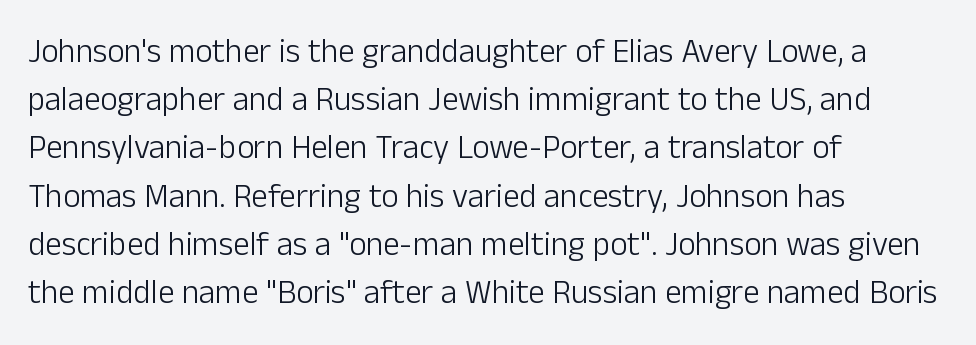
Letters have the restrained weight of plain body copy at most. Do the characters align in a grid? No, the font is proportional. Does the copy run flush right? No — it runs flush left. This sample uses plain, unmodified letter spacing. A typesetter would call this leading conventional body-copy spacing. Ordinary non-slanted type is in use.
